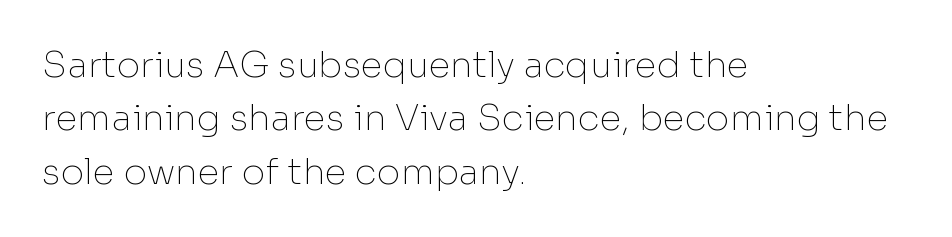
The font family rendered here belongs to the sans-serif group. Rule under the text: the space is simply empty. The gaps between neighbouring characters are ordinary and unremarkable. Vertically, the passage feels balanced, rows spaced as you'd expect. Proportional: the letters do not fall into vertical columns. Upright lettering throughout.
